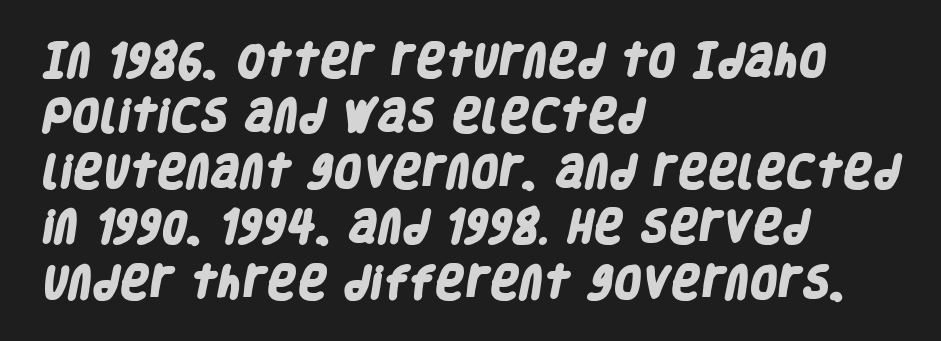
The image shows 36 px heavy, condensed sans-serif type; set left-aligned, normal line spacing (1.54x), normal letter spacing, not underlined; low stroke contrast and a large x-height.
